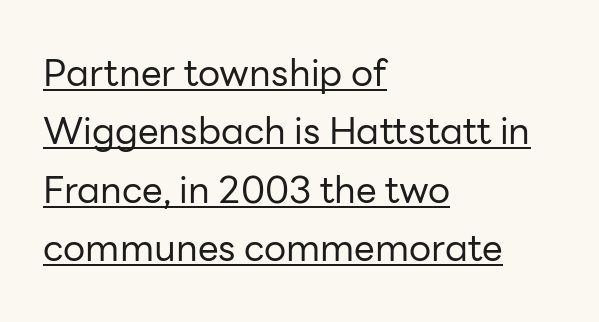
{"serif": "no", "italic": "no", "bold": "no", "weight": "regular", "width": "normal", "stroke_contrast": "low", "x_height": "medium", "monospaced": "no", "underline": "yes", "align": "left", "line_spacing": "normal", "line_spacing_ratio": 1.58, "letter_spacing": "normal", "letter_spacing_em": 0.0, "glyph_px": 37}
